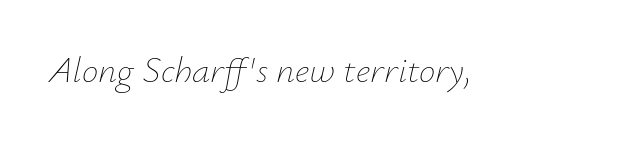
The image shows 37 px thin type, italic (leaning right); set normal letter spacing, not underlined; low stroke contrast and a small x-height.
